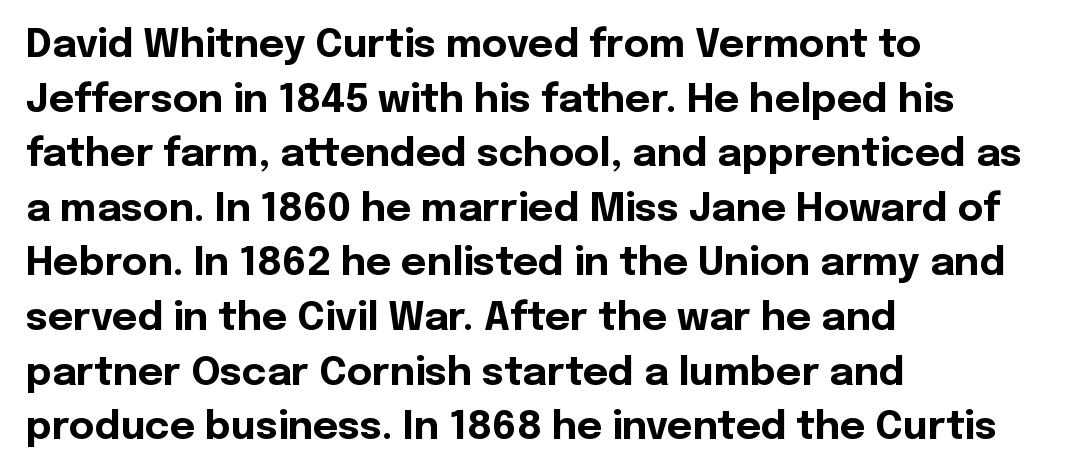
{"serif": "no", "italic": "no", "bold": "yes", "weight": "bold", "width": "normal", "x_height": "medium", "monospaced": "no", "underline": "no", "align": "left", "line_spacing": "normal", "line_spacing_ratio": 1.4, "letter_spacing": "normal", "letter_spacing_em": 0.0, "glyph_px": 39}
